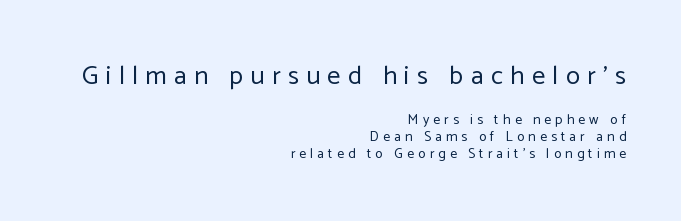
In this sample the first text group is rendered at the bigger scale. A bare baseline throughout the passage. No extra ink here — the face is not bold. Which margin do the lines hug? The right one — the left edge is uneven.
